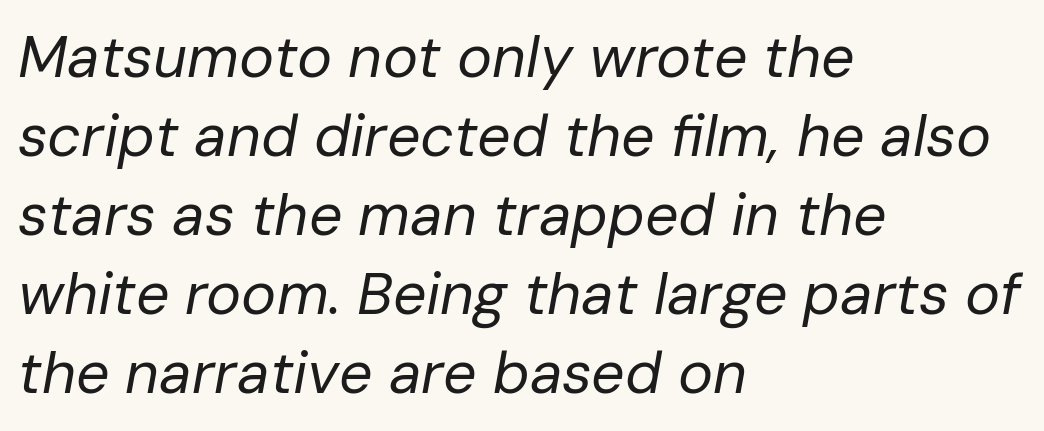
The image shows 59 px regular-weight type, italic (leaning right); set left-aligned, normal line spacing (1.34x), normal letter spacing, not underlined; low stroke contrast and a medium x-height.
